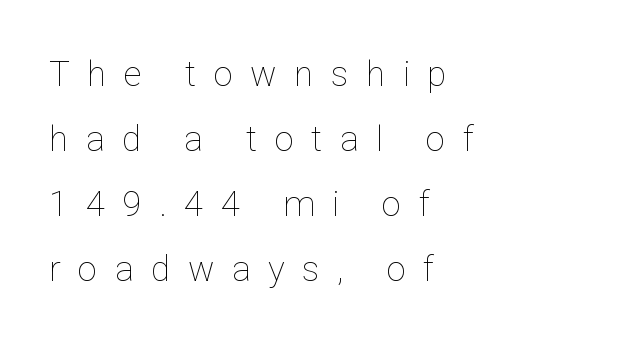
The image shows 35 px thin type, upright; set left-aligned, line spacing 1.86x, unusually wide letter spacing (+0.5 em), not underlined; low stroke contrast and a medium x-height.
